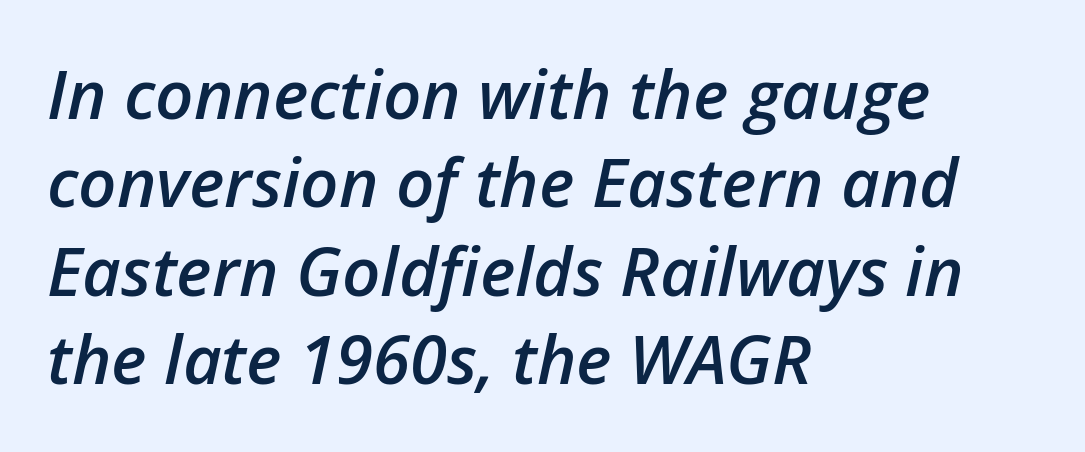
{"italic": "yes", "lean": "right", "slant_degrees": 12, "bold": "semi", "weight": "semibold", "width": "normal", "stroke_contrast": "low", "x_height": "medium", "monospaced": "no", "underline": "no", "align": "left", "line_spacing": "normal", "line_spacing_ratio": 1.32, "letter_spacing": "normal", "letter_spacing_em": 0.0, "glyph_px": 67}
